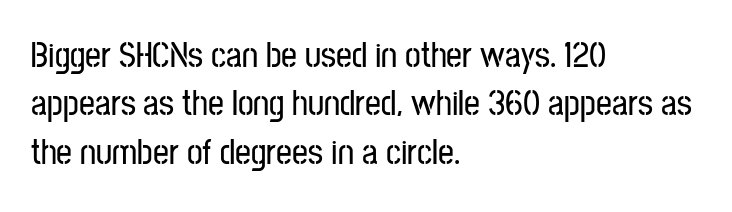
Q: Is the text italic (slanted)? A: No, it is upright.
Q: Is the typeface a serif or a sans-serif typeface? A: Sans-serif.
Q: Is the text underlined? A: No.
Q: How is the paragraph aligned? A: Left-aligned.
Q: Is the spacing between letters normal or unusually wide? A: Normal.
Q: Is the spacing between lines tight, normal or loose? A: Normal.
Q: Width (condensed, normal, or wide)? A: Condensed.
Q: Stroke contrast? A: Low.
Q: x-height? A: Medium.
Q: Monospaced? A: No.
